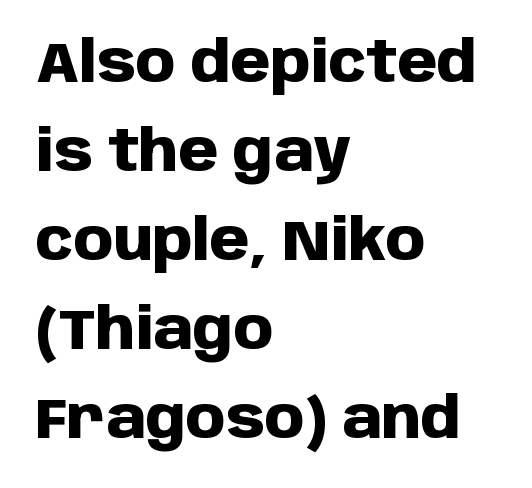
The image shows 57 px heavy sans-serif type, upright; set left-aligned, normal line spacing (1.56x), normal letter spacing, not underlined; low stroke contrast and a large x-height.
